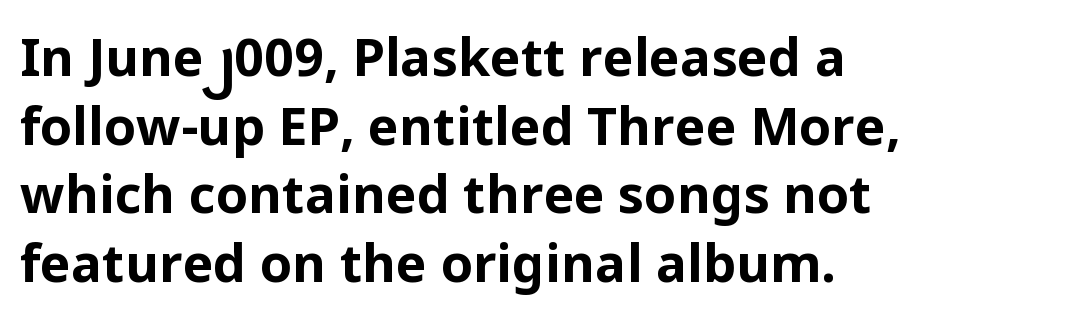
The image shows 52 px bold sans-serif type, upright; set left-aligned, normal line spacing (1.32x), normal letter spacing, not underlined; low stroke contrast and a medium x-height.
